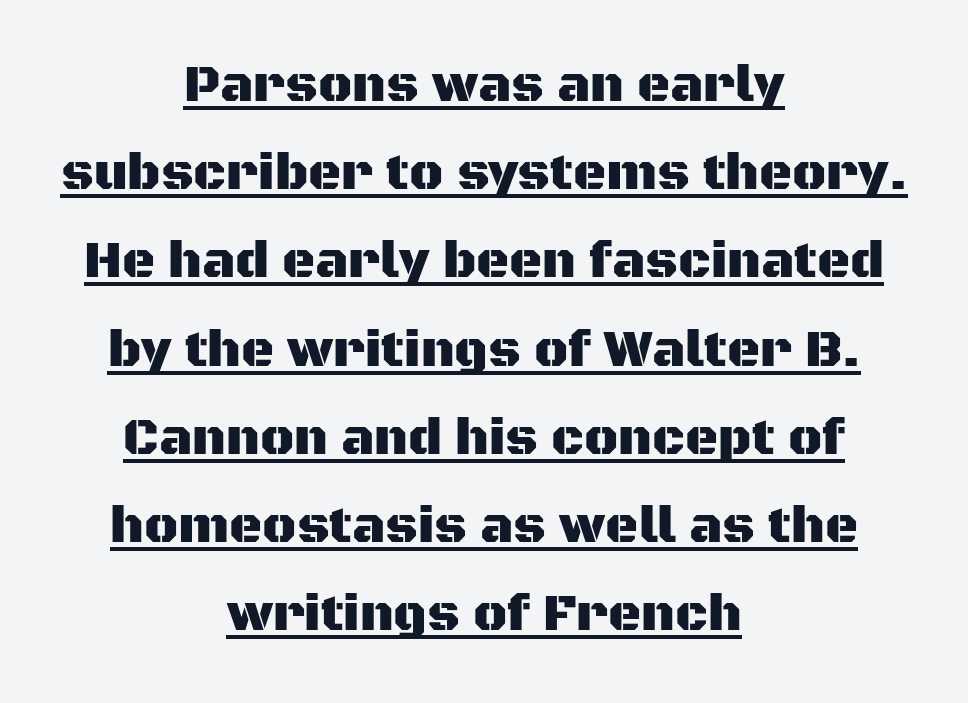
Honestly, the letter spacing is just normal — you wouldn't notice it. Every word sits above its own underline. The font family rendered here belongs to the sans-serif group. Is there any slant? The stems are plumb.
